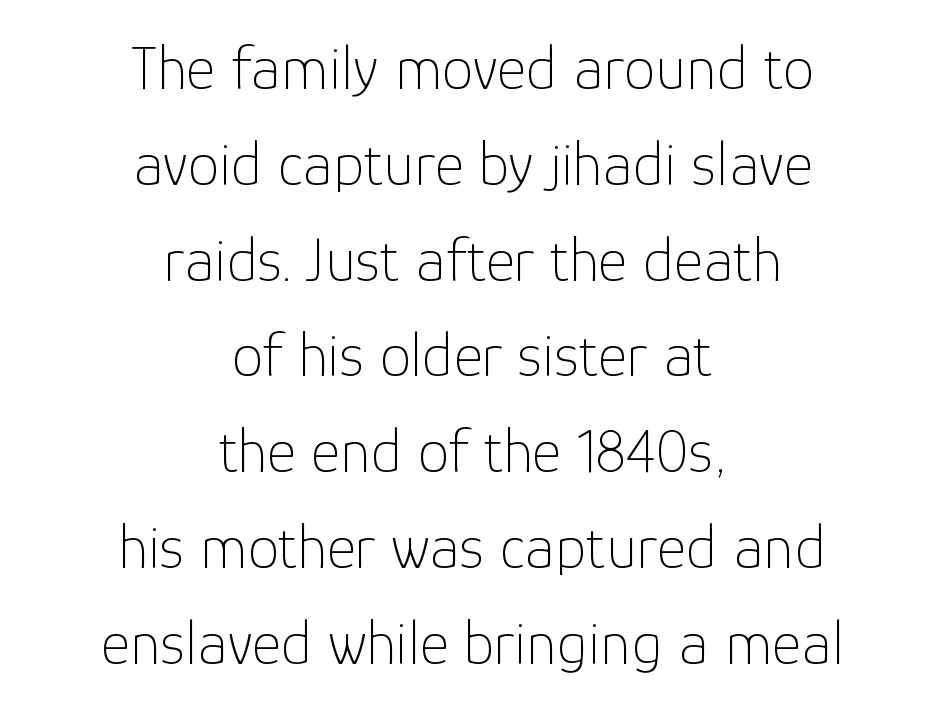
The rendering uses natural spacing where letterforms have individual widths. Heaviness? Minimal to ordinary, like unemphasized prose. Notice how descenders clear the ascenders below comfortably — that's standard leading. The font family rendered here belongs to the sans-serif group. It's the straight-up-and-down kind of type. The lines in this sample share a center point and differ in where they start and stop.
